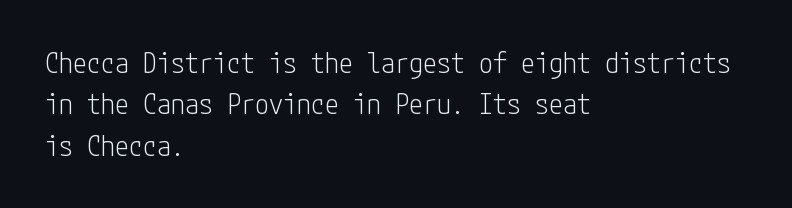
The image shows 28 px light, condensed sans-serif type, upright; set left-aligned, normal line spacing (1.48x), normal letter spacing, not underlined; low stroke contrast and a medium x-height.
